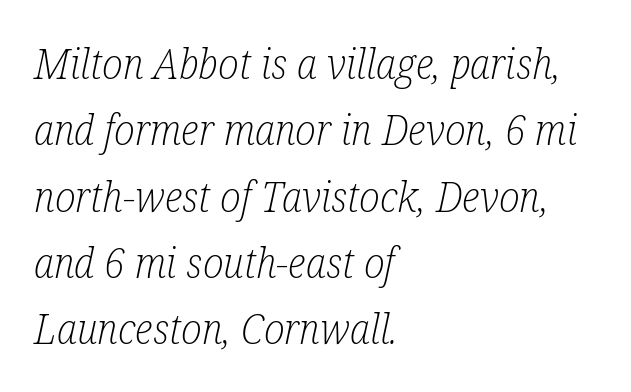
Q: Is the text bold? A: No.
Q: Is the text italic (slanted)? A: Yes, it leans right by about 12 degrees.
Q: Is the typeface a serif or a sans-serif typeface? A: Serif.
Q: Is the text underlined? A: No.
Q: How is the paragraph aligned? A: Left-aligned.
Q: Is the spacing between letters normal or unusually wide? A: Normal.
Q: Is the spacing between lines tight, normal or loose? A: Normal.
Q: Width (condensed, normal, or wide)? A: Condensed.
Q: Stroke contrast? A: Low.
Q: x-height? A: Medium.
Q: Monospaced? A: No.
